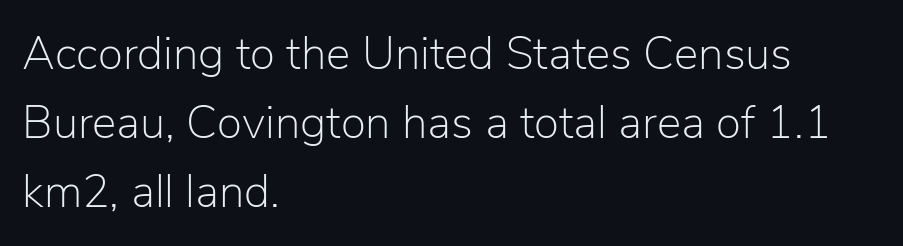
Q: Is the text bold? A: No.
Q: Is the text italic (slanted)? A: No, it is upright.
Q: Is the typeface a serif or a sans-serif typeface? A: Sans-serif.
Q: Is the text underlined? A: No.
Q: How is the paragraph aligned? A: Left-aligned.
Q: Is the spacing between letters normal or unusually wide? A: Normal.
Q: Is the spacing between lines tight, normal or loose? A: Normal.
Q: Width (condensed, normal, or wide)? A: Normal.
Q: Stroke contrast? A: Low.
Q: x-height? A: Medium.
Q: Monospaced? A: No.
